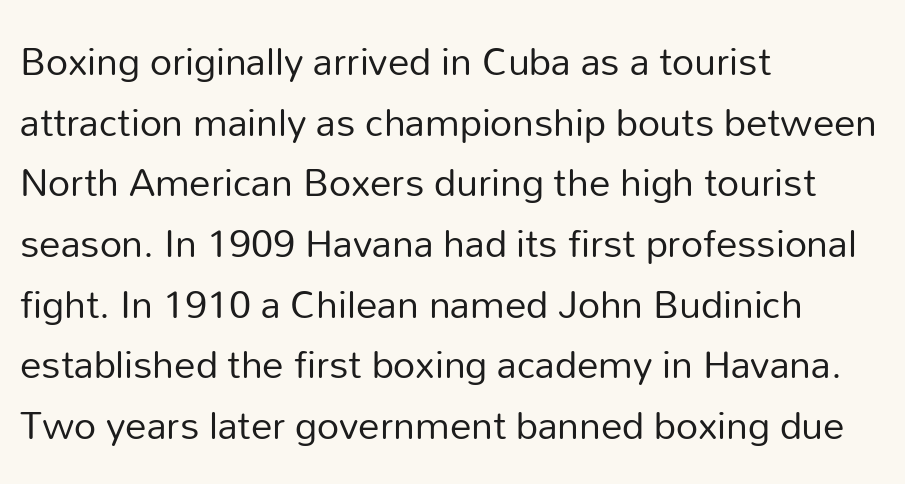
{"serif": "no", "italic": "no", "bold": "no", "weight": "regular", "width": "normal", "stroke_contrast": "low", "x_height": "medium", "monospaced": "no", "underline": "no", "align": "left", "line_spacing": "normal", "line_spacing_ratio": 1.41, "letter_spacing": "normal", "letter_spacing_em": 0.0, "glyph_px": 43}
